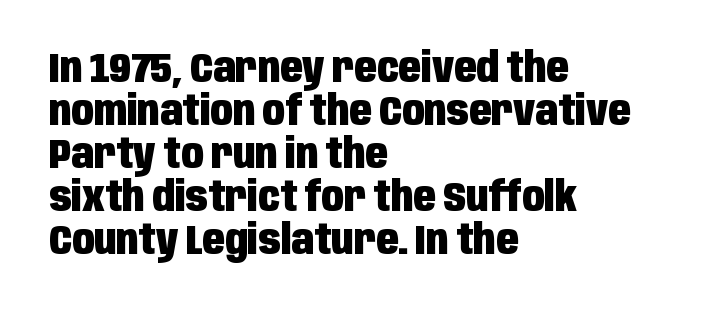
The image shows 41 px heavy, condensed sans-serif type, upright; set left-aligned, tight line spacing (1.05x), normal letter spacing, not underlined; low stroke contrast and a large x-height.
